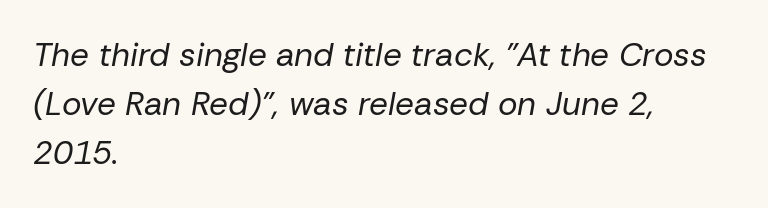
The ragged edge is on the right, which tells us the setting is flush left. This is not heavy type; no bold has been used. Each row of text sits above clean, open space. These lines sit exactly where default settings would place them. These lines are rendered in a variable-pitch font. A typesetter would mark this as italic.
